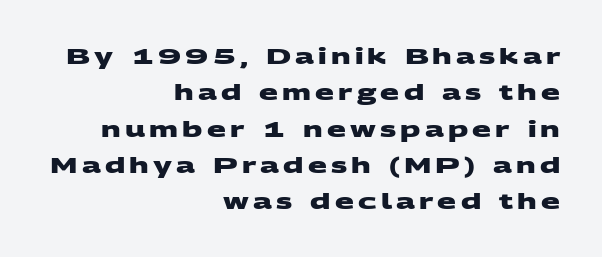
Line spacing here is normal. Visually the block forms a straight wall on the right and a jagged coastline on the left. Bold? Absolutely — the strokes are thick and heavy. Honestly, there is no underline to notice here at all.
